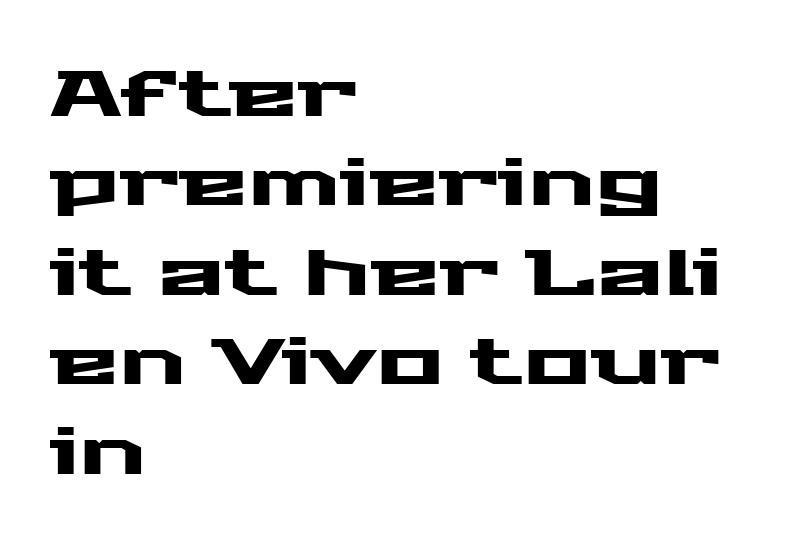
{"serif": "no", "italic": "no", "width": "wide", "stroke_contrast": "medium", "x_height": "medium", "monospaced": "no", "underline": "no", "align": "left", "line_spacing": "normal", "line_spacing_ratio": 1.42, "letter_spacing": "normal", "letter_spacing_em": 0.0, "glyph_px": 63}
